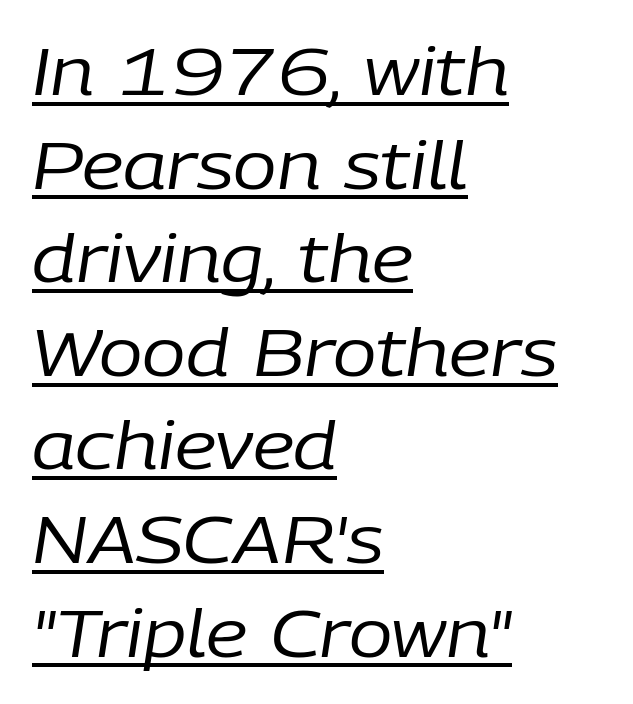
The image shows 65 px regular-weight type, italic (leaning right); set left-aligned, normal line spacing (1.44x), normal letter spacing, underlined; low stroke contrast and a medium x-height.
